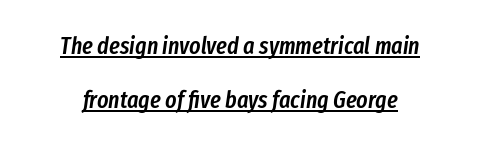
There's an unmistakable incline to the writing here. The rendered words wear a rule along their underside. How are the letters spaced? Ordinarily, with no added tracking. Notice the strokes are somewhat thickened but not fully heavy: this is a semibold. One glance says open: line gaps are wider than usual.
